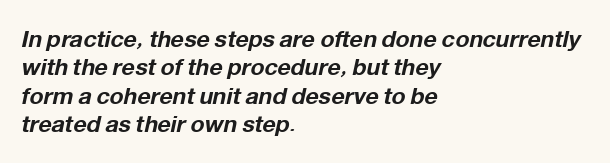
Letters rest on an invisible, unmarked baseline. Notice how the stems are inclined rather than vertical — that's the hallmark of italics. Compared with a centered layout, this one pins lines to the left instead. Caption: bold face, heavy strokes. Words appear dense and cohesive because spacing is normal.
